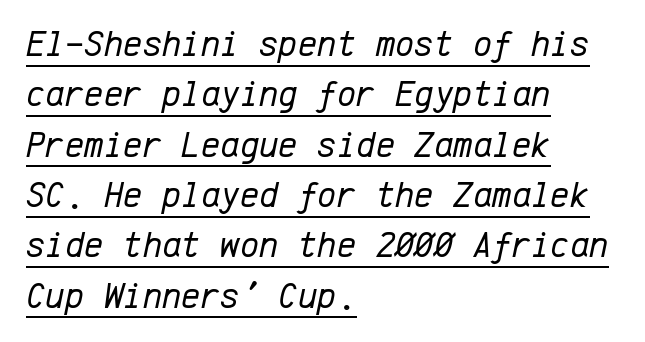
Q: Is the text bold? A: No.
Q: Is the text italic (slanted)? A: Yes, it leans right by about 12 degrees.
Q: Is the text underlined? A: Yes.
Q: How is the paragraph aligned? A: Left-aligned.
Q: Is the spacing between letters normal or unusually wide? A: Normal.
Q: Is the spacing between lines tight, normal or loose? A: Normal.
Q: Width (condensed, normal, or wide)? A: Normal.
Q: Stroke contrast? A: Low.
Q: x-height? A: Medium.
Q: Monospaced? A: Yes.
